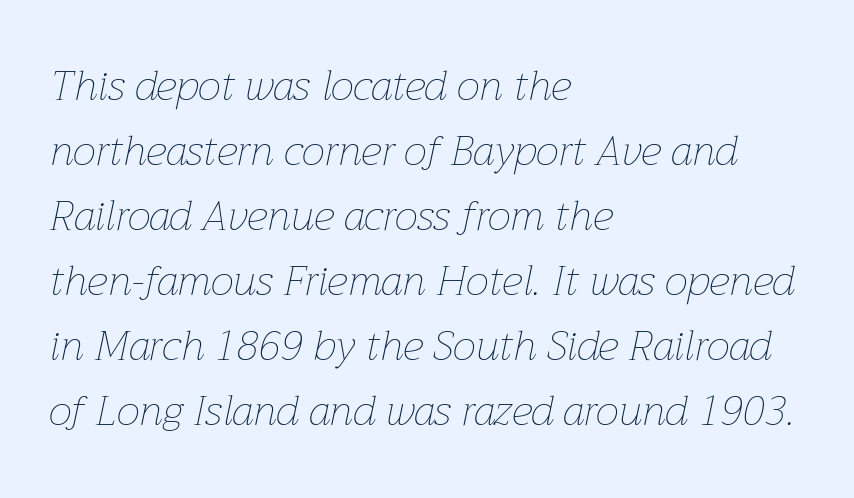
The rendering uses a moderate line-height, typical for paragraphs. This sample uses plain, unmodified letter spacing. No heavy texture on the line: the type isn't bold. The rendering uses natural spacing where letterforms have individual widths. Left-aligned paragraph, ragged on the right. Style check: oblique.
